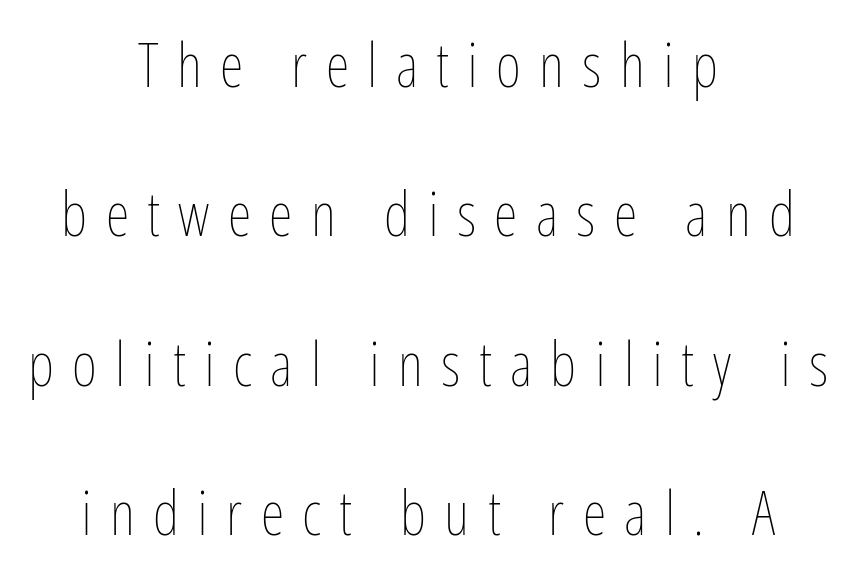
The image shows 61 px thin, condensed type, upright; set centered, loose line spacing (2.45x), unusually wide letter spacing (+0.3 em), not underlined; low stroke contrast and a medium x-height.
